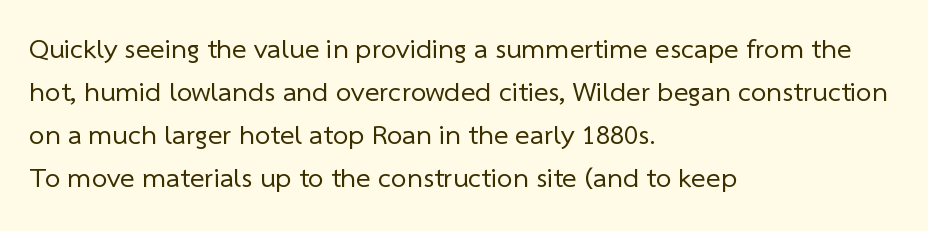
{"serif": "no", "bold": "no", "weight": "regular", "width": "normal", "stroke_contrast": "low", "x_height": "medium", "monospaced": "no", "underline": "no", "align": "left", "line_spacing": "normal", "line_spacing_ratio": 1.53, "letter_spacing": "normal", "letter_spacing_em": 0.0, "glyph_px": 28}
